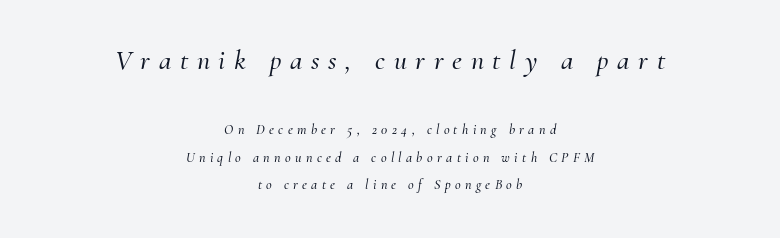
Characters follow at a spacing far wider than the type designer built in. Do the characters align in a grid? No, the font is proportional. Scale decreases going downward across the two blocks. The rag falls on both sides of this text block equally. In terms of leading, this rendering errs on the spacious side. These lines were composed using italics.
